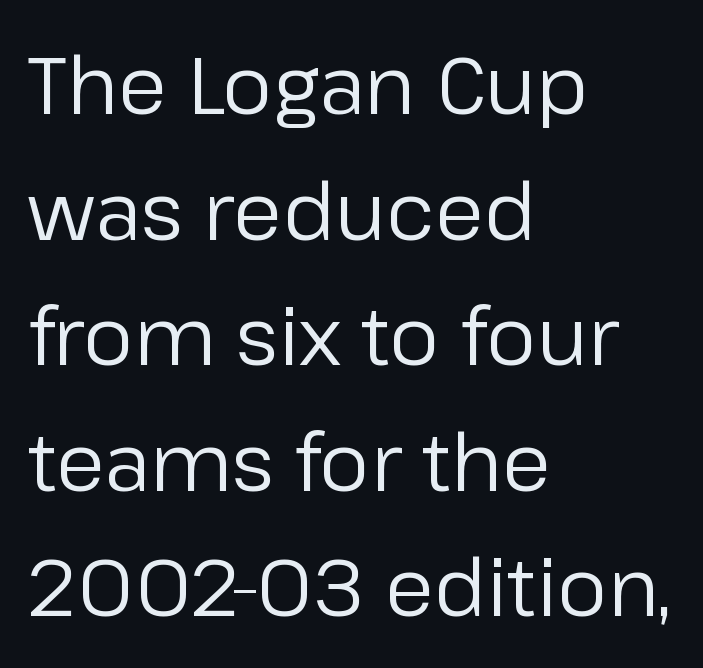
Q: Is the text bold? A: No.
Q: Is the text italic (slanted)? A: No, it is upright.
Q: Is the typeface a serif or a sans-serif typeface? A: Sans-serif.
Q: Is the text underlined? A: No.
Q: How is the paragraph aligned? A: Left-aligned.
Q: Is the spacing between letters normal or unusually wide? A: Normal.
Q: Is the spacing between lines tight, normal or loose? A: Normal.
Q: Width (condensed, normal, or wide)? A: Normal.
Q: Stroke contrast? A: Low.
Q: x-height? A: Medium.
Q: Monospaced? A: No.
